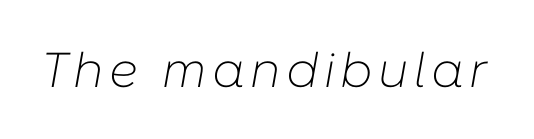
Q: Is the text bold? A: No.
Q: Is the text italic (slanted)? A: Yes, it leans right by about 10 degrees.
Q: Is the text underlined? A: No.
Q: Width (condensed, normal, or wide)? A: Normal.
Q: Stroke contrast? A: Low.
Q: x-height? A: Medium.
Q: Monospaced? A: No.
